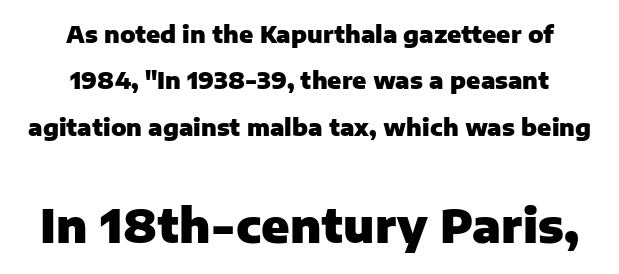
{"serif": "no", "italic": "no", "bold": "yes", "weight": "heavy", "width": "normal", "stroke_contrast": "low", "x_height": "medium", "monospaced": "no", "underline": "no", "align": "center", "line_spacing": "loose", "line_spacing_ratio": 2.02, "letter_spacing": "normal", "letter_spacing_em": 0.0, "larger_block": "second", "size_ratio": 2.0, "glyph_px": 46}
